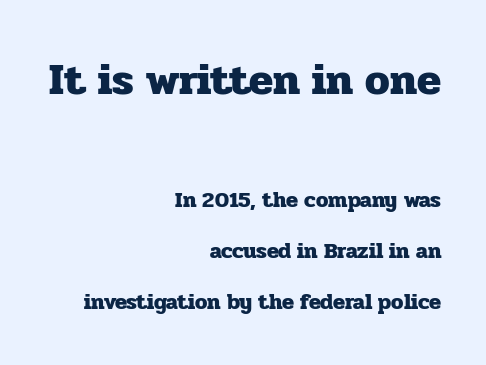
The vertical gap from one line to the next is large. Inter-character spacing is left at the font's built-in metrics. These lines carry a lot of weight — the face is fully bold. The specimen omits any rule beneath the text block's lines. Posture: vertical. The rendering uses natural spacing where letterforms have individual widths.
